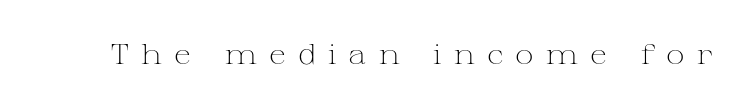
The image shows 28 px light, wide serif type, upright; set unusually wide letter spacing (+0.43 em), not underlined; medium stroke contrast and a medium x-height.
